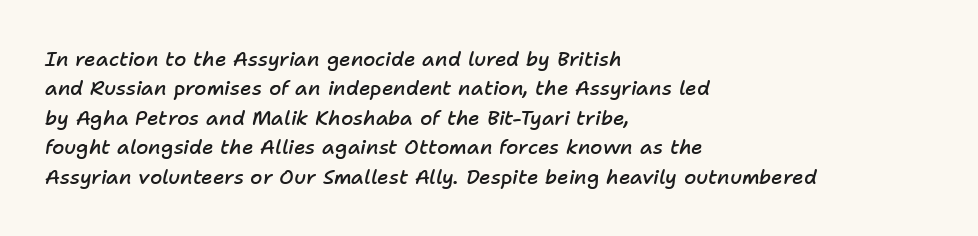
The image shows 20 px text type, italic (leaning right); set left-aligned, normal line spacing (1.47x), normal letter spacing, not underlined.
